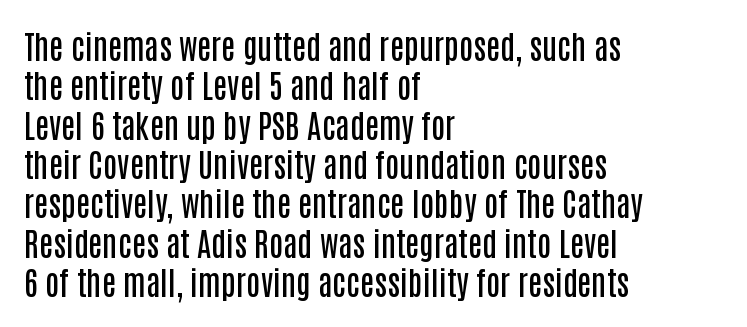
Q: Is the text bold? A: Semi-bold.
Q: Is the text italic (slanted)? A: No, it is upright.
Q: Is the typeface a serif or a sans-serif typeface? A: Sans-serif.
Q: Is the text underlined? A: No.
Q: How is the paragraph aligned? A: Left-aligned.
Q: Is the spacing between letters normal or unusually wide? A: Normal.
Q: Width (condensed, normal, or wide)? A: Condensed.
Q: Stroke contrast? A: Low.
Q: x-height? A: Large.
Q: Monospaced? A: No.
